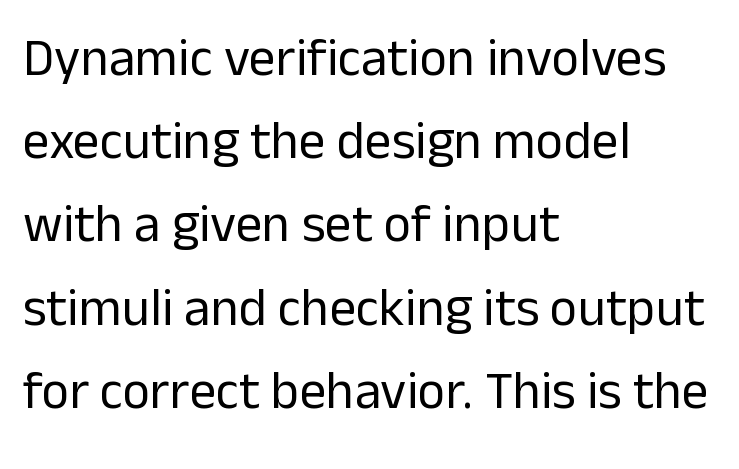
This rendering leaves character spacing at its baseline value. The passage is arranged the way most books set body copy — flush left. Successive baselines arrive at the customary interval. Has an underline been added? It has not. The axis of the letterforms is exactly vertical. This is sans-serif lettering, the kind often seen on screens and signage.
